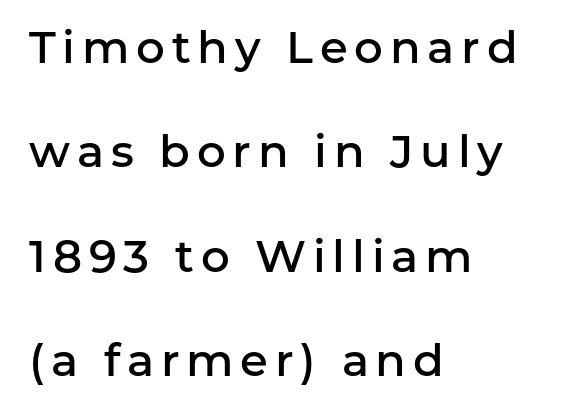
Posture: straight, roman, zero tilt. What kind of face is this? One without serifs — a sans. Summary of weight: moderately heavy, a semibold. The baseline area is clear. Casual observation: everything's shoved over to the left. Looks like regular typesetting: each glyph gets only the width it needs.
